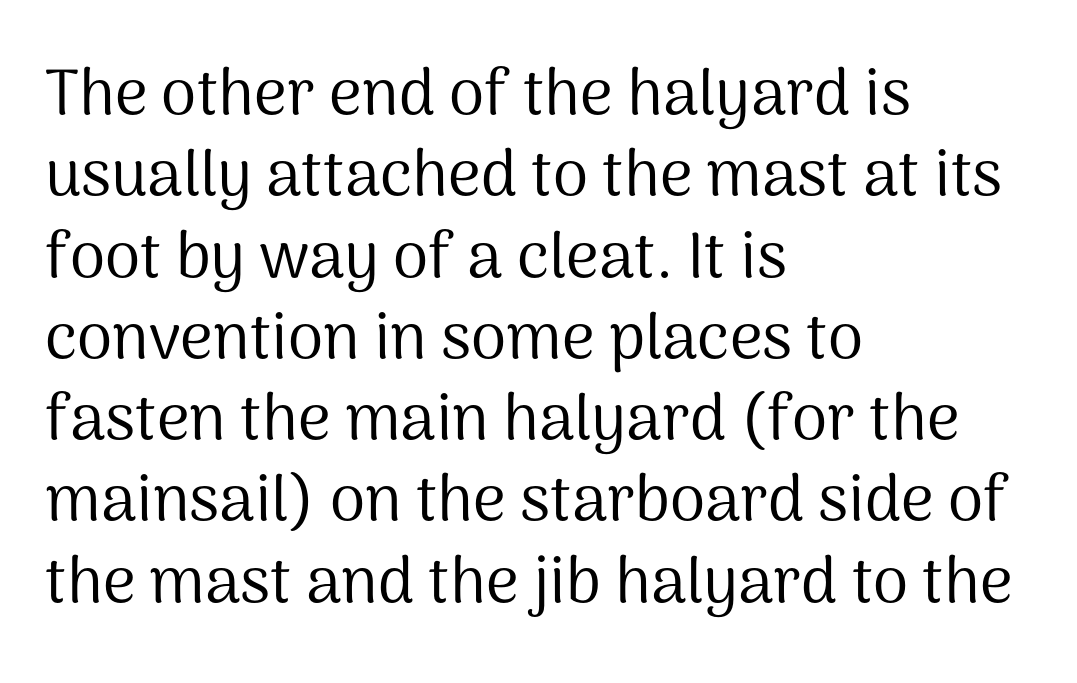
Q: Is the text bold? A: No.
Q: Is the text italic (slanted)? A: No, it is upright.
Q: Is the typeface a serif or a sans-serif typeface? A: Sans-serif.
Q: Is the text underlined? A: No.
Q: How is the paragraph aligned? A: Left-aligned.
Q: Is the spacing between letters normal or unusually wide? A: Normal.
Q: Is the spacing between lines tight, normal or loose? A: Normal.
Q: Width (condensed, normal, or wide)? A: Normal.
Q: Stroke contrast? A: Medium.
Q: x-height? A: Medium.
Q: Monospaced? A: No.
